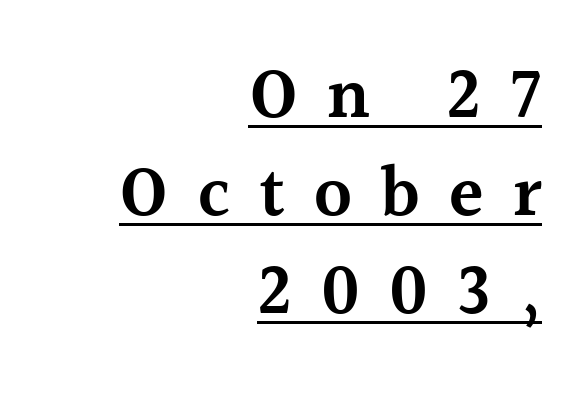
No italicization has been applied; the sample stays upright. This sample has the flowing, uneven cadence of proportional lettering. Vertically, the passage feels balanced, rows spaced as you'd expect. On the weight axis this lands at semibold, roughly 600. Little horizontal feet cap the strokes, marking this as serif type. Substantial extra tracking has been applied to these lines.
